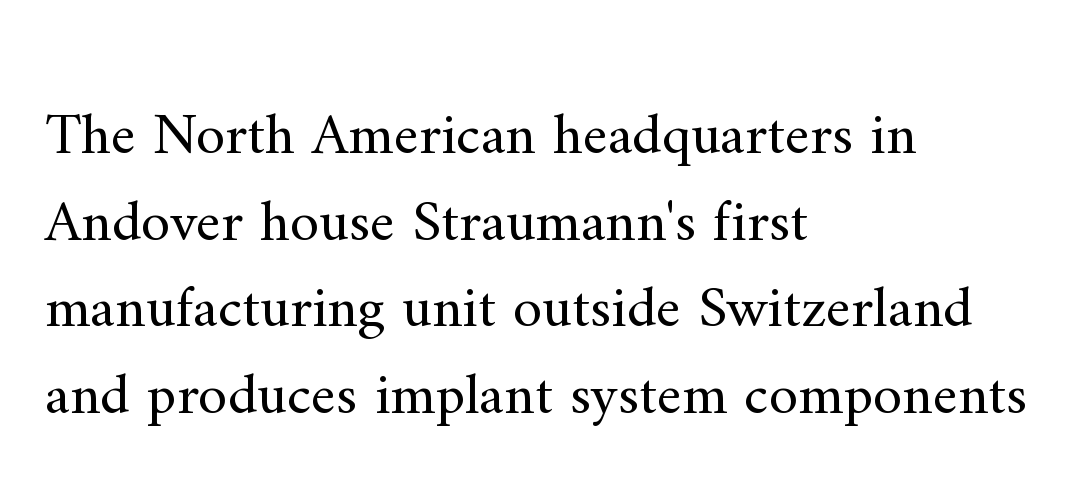
The image shows 59 px regular-weight serif type, upright; set left-aligned, normal line spacing (1.47x), normal letter spacing, not underlined; medium stroke contrast and a small x-height.
